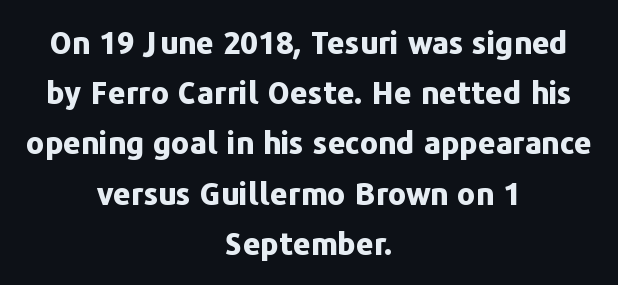
Typeset on center — no edge is straight. Tracking here is standard; glyphs follow each other at the usual distance. Looks like regular typesetting: each glyph gets only the width it needs. This rendering employs a face without finishing strokes, i.e., a sans-serif.
